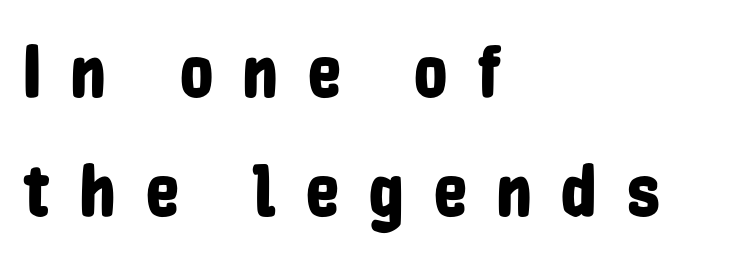
Q: Is the text italic (slanted)? A: No, it is upright.
Q: Is the typeface a serif or a sans-serif typeface? A: Sans-serif.
Q: Is the text underlined? A: No.
Q: How is the paragraph aligned? A: Left-aligned.
Q: Is the spacing between letters normal or unusually wide? A: Unusually wide.
Q: Is the spacing between lines tight, normal or loose? A: Normal.
Q: Width (condensed, normal, or wide)? A: Condensed.
Q: Stroke contrast? A: Low.
Q: x-height? A: Medium.
Q: Monospaced? A: No.
